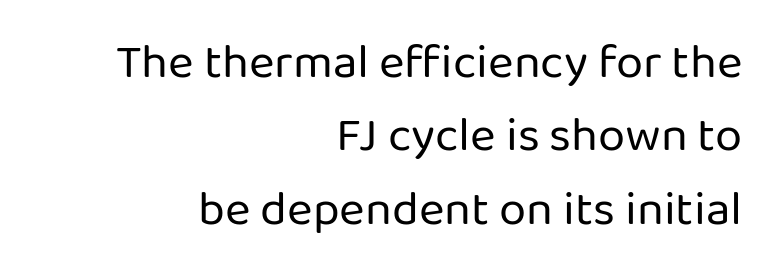
Short note: letters normally spaced. Do the letters lean? They stand straight. Is this a fixed-width face? No — the glyphs have proportional, varying widths. The rendering anchors every line to the right-hand side. In terms of leading, this rendering sits right in the middle. No extra ink here — the face is not bold.
